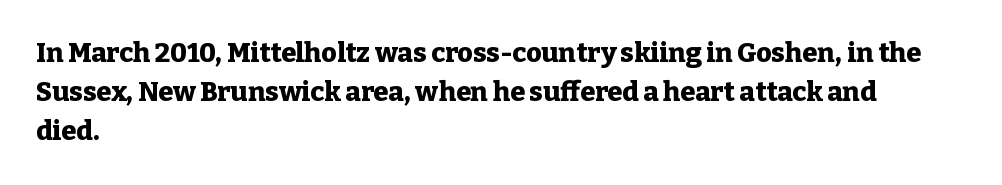
The image shows 27 px bold type, upright; set left-aligned, normal line spacing (1.45x), normal letter spacing, not underlined.
